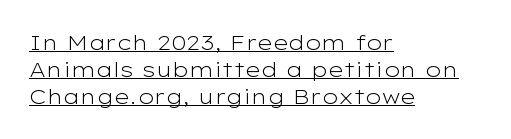
Notice how descenders clear the ascenders below comfortably — that's standard leading. Quick note: underline on. Italic? Not at all — the glyphs are vertical. Does extra space separate the letters? No, they use regular spacing.
